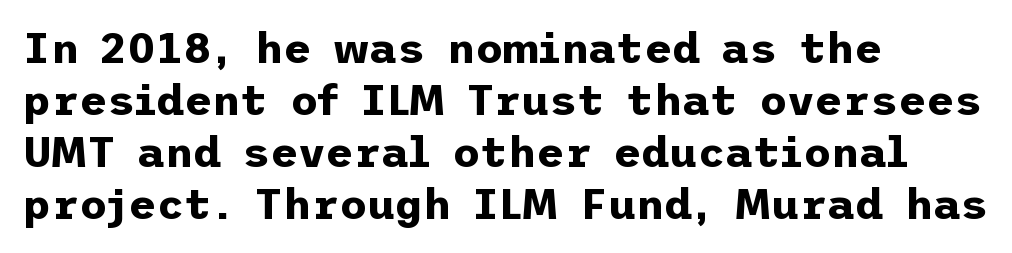
Q: Is the text bold? A: Yes.
Q: Is the text italic (slanted)? A: No, it is upright.
Q: Is the typeface a serif or a sans-serif typeface? A: Sans-serif.
Q: Is the text underlined? A: No.
Q: How is the paragraph aligned? A: Left-aligned.
Q: Is the spacing between letters normal or unusually wide? A: Normal.
Q: Width (condensed, normal, or wide)? A: Normal.
Q: Stroke contrast? A: Low.
Q: x-height? A: Medium.
